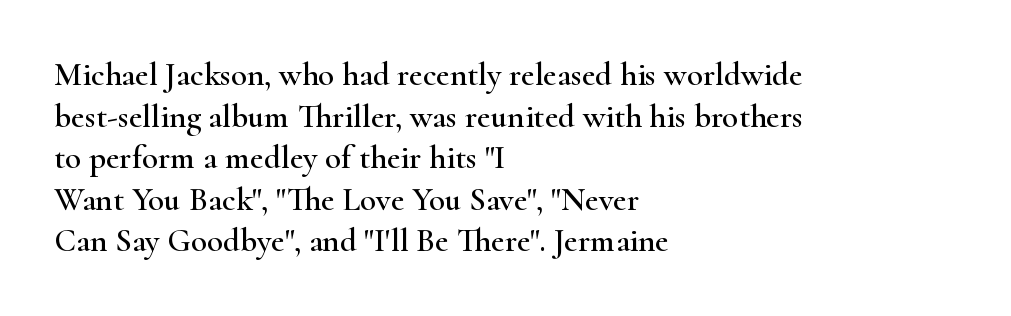
Q: Is the text italic (slanted)? A: No, it is upright.
Q: Is the typeface a serif or a sans-serif typeface? A: Serif.
Q: Is the text underlined? A: No.
Q: How is the paragraph aligned? A: Left-aligned.
Q: Is the spacing between letters normal or unusually wide? A: Normal.
Q: Is the spacing between lines tight, normal or loose? A: Normal.
Q: Width (condensed, normal, or wide)? A: Wide.
Q: Stroke contrast? A: High.
Q: x-height? A: Small.
Q: Monospaced? A: No.
